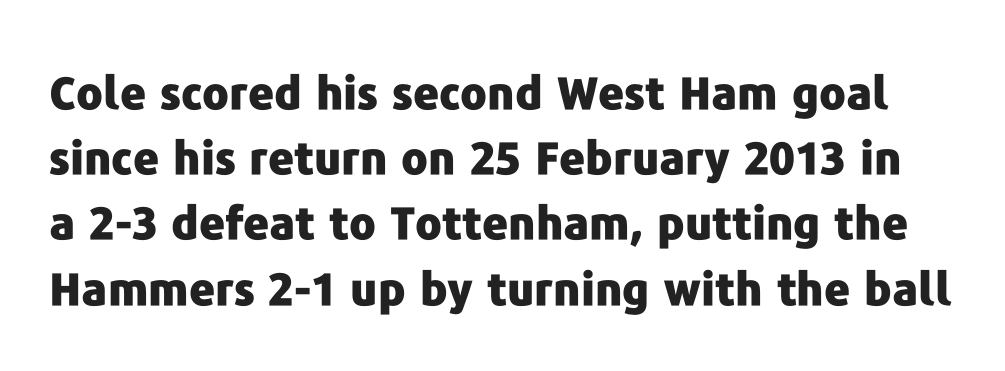
{"serif": "no", "italic": "no", "bold": "yes", "weight": "heavy", "width": "normal", "stroke_contrast": "low", "x_height": "medium", "monospaced": "no", "underline": "no", "line_spacing": "normal", "line_spacing_ratio": 1.45, "letter_spacing": "normal", "letter_spacing_em": 0.0, "glyph_px": 45}
